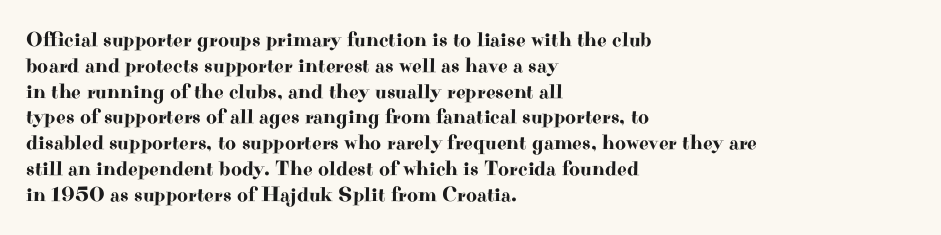
Q: Is the text italic (slanted)? A: No, it is upright.
Q: Is the text underlined? A: No.
Q: How is the paragraph aligned? A: Left-aligned.
Q: Is the spacing between letters normal or unusually wide? A: Normal.
